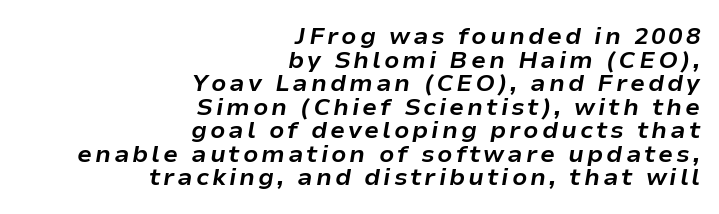
{"italic": "yes", "lean": "right", "slant_degrees": 9, "bold": "yes", "underline": "no", "align": "right", "line_spacing": "tight", "line_spacing_ratio": 0.98, "glyph_px": 24}
